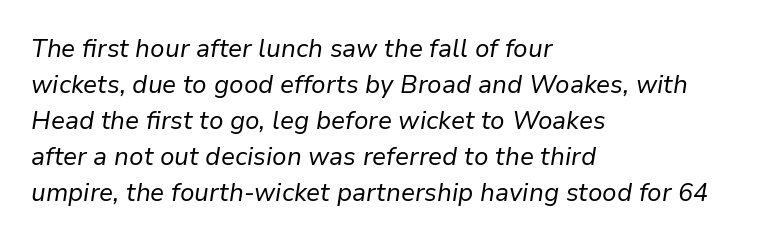
{"italic": "yes", "lean": "right", "slant_degrees": 9, "bold": "no", "underline": "no", "align": "left", "line_spacing": "normal", "line_spacing_ratio": 1.44, "letter_spacing": "normal", "letter_spacing_em": 0.0, "glyph_px": 25}
